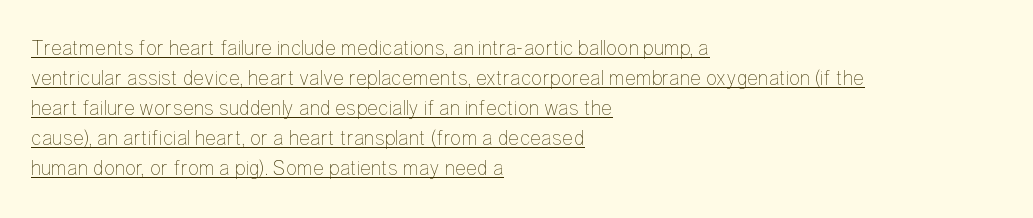
Q: Is the text bold? A: No.
Q: Is the text italic (slanted)? A: No, it is upright.
Q: Is the text underlined? A: Yes.
Q: How is the paragraph aligned? A: Left-aligned.
Q: Is the spacing between letters normal or unusually wide? A: Normal.
Q: Is the spacing between lines tight, normal or loose? A: Normal.
